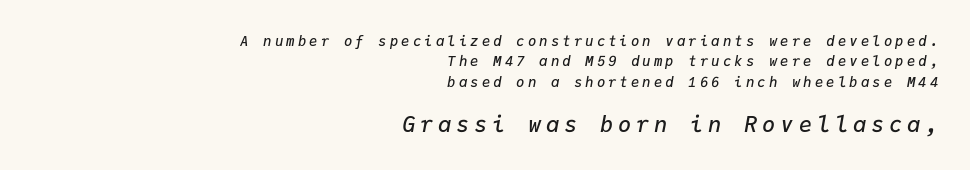
The image shows 22 px text type, italic (leaning right); set right-aligned, normal line spacing (1.46x), unusually wide letter spacing (+0.22 em), not underlined; the second (bottom) block is 1.57x larger.
